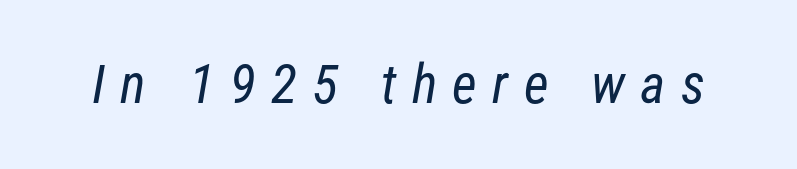
The image shows 54 px regular-weight, condensed sans-serif type; set unusually wide letter spacing (+0.28 em), not underlined; low stroke contrast and a medium x-height.
